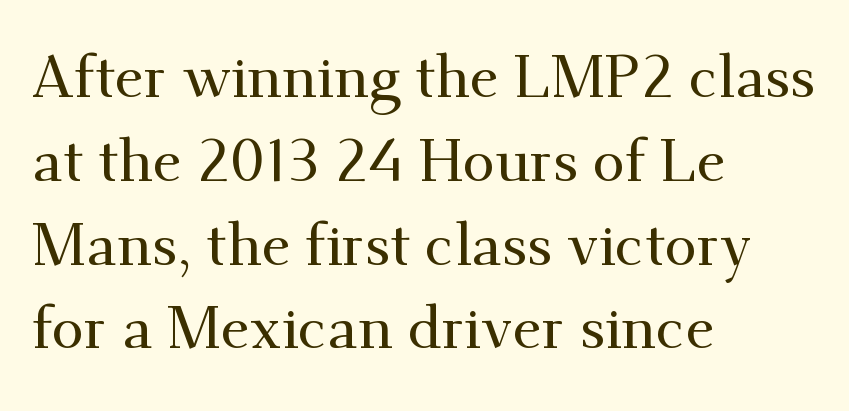
The image shows 59 px serif type, upright; set left-aligned, normal line spacing (1.42x), normal letter spacing, not underlined; medium stroke contrast and a small x-height.
